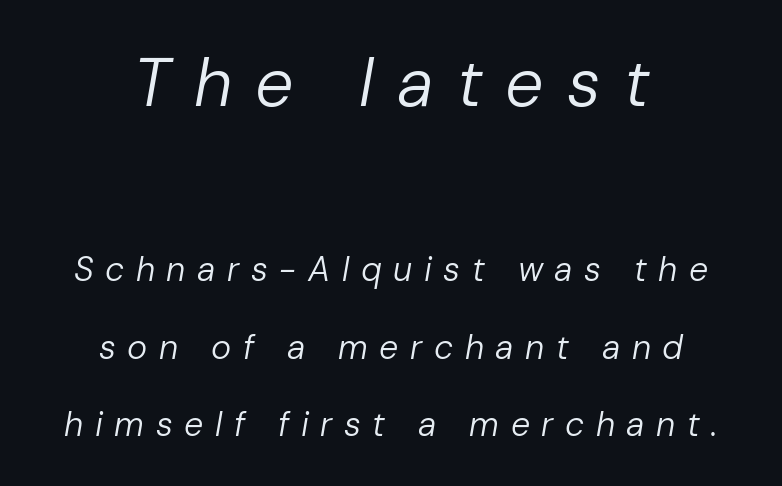
Typeset on center — no edge is straight. Honestly, the letter spacing is so wide it's the main thing you notice. Think of a printed novel: that variable character pitch is what you see here. Underlining? Definitely not there. Observe the lean: these are italic letterforms.
